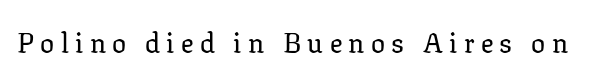
{"serif": "yes", "italic": "no", "width": "normal", "stroke_contrast": "low", "x_height": "medium", "monospaced": "no", "underline": "no", "letter_spacing": "wide", "letter_spacing_em": 0.23, "glyph_px": 28}
